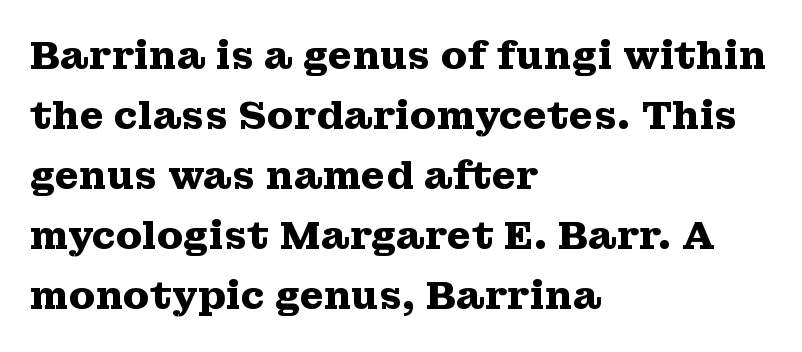
Think of a printed novel: that variable character pitch is what you see here. No word sits above an underline. Short note: letters normally spaced. This is the regular roman posture of the typeface. Is this a sans? No — the strokes have serifs. These lines sit exactly where default settings would place them.
